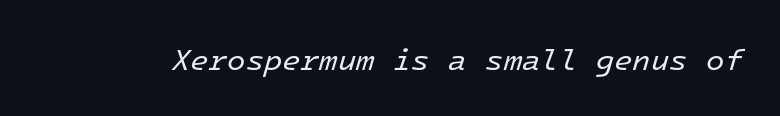
{"italic": "yes", "lean": "right", "slant_degrees": 16, "bold": "no", "weight": "regular", "width": "normal", "stroke_contrast": "low", "x_height": "medium", "monospaced": "yes", "underline": "no", "letter_spacing": "normal", "letter_spacing_em": 0.0, "glyph_px": 30}
